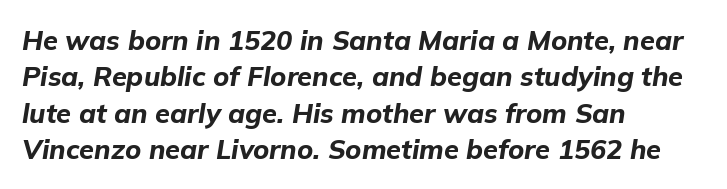
Q: Is the text bold? A: Yes.
Q: Is the text italic (slanted)? A: Yes, it leans right by about 9 degrees.
Q: Is the text underlined? A: No.
Q: How is the paragraph aligned? A: Left-aligned.
Q: Is the spacing between letters normal or unusually wide? A: Normal.
Q: Is the spacing between lines tight, normal or loose? A: Normal.
